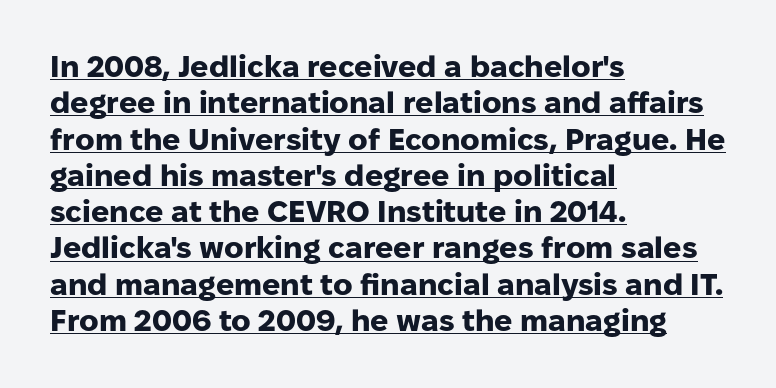
{"serif": "no", "italic": "no", "bold": "yes", "weight": "heavy", "width": "normal", "stroke_contrast": "low", "x_height": "medium", "monospaced": "no", "underline": "yes", "align": "left", "line_spacing_ratio": 1.21, "letter_spacing": "normal", "letter_spacing_em": 0.0, "glyph_px": 30}
